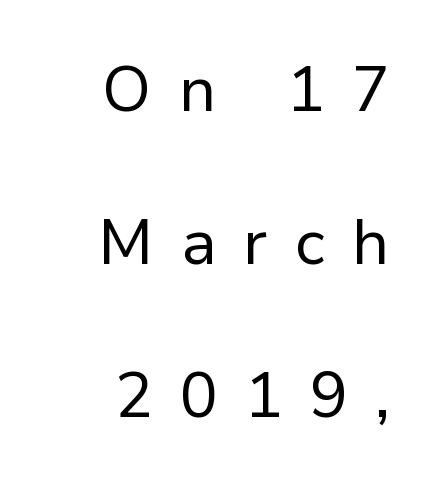
The image shows 63 px regular-weight sans-serif type, upright; set right-aligned, loose line spacing (2.43x), unusually wide letter spacing (+0.43 em), not underlined; low stroke contrast and a medium x-height.
